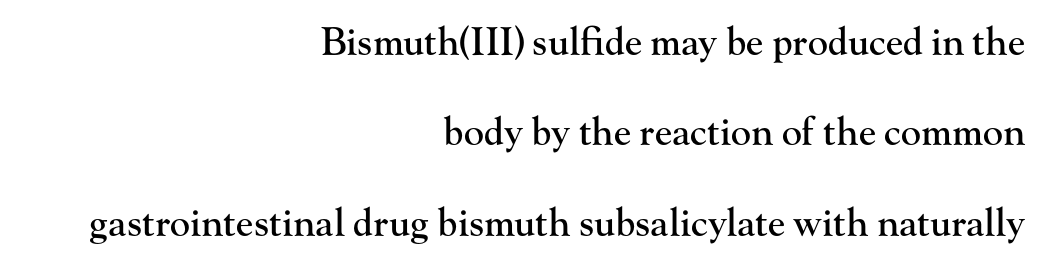
Horizontal bands of white between lines are thick stripes. Words float on clear page, feet unadorned. Character widths vary here, with narrow letters taking less room than wide ones. Layout note: lines flush right. Little horizontal feet cap the strokes, marking this as serif type. The lettering holds an erect, upright posture throughout.
